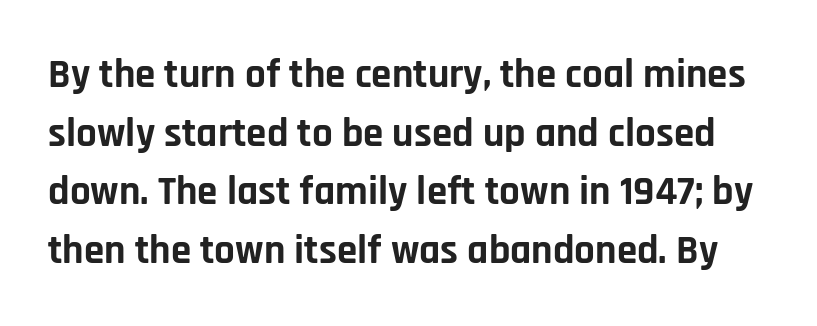
The letters sit at their default tracking, neither squeezed nor spread. What weight is shown? A full bold with thick strokes. These lines are rendered in a variable-pitch font. These lines sit exactly where default settings would place them. The string is rendered with underlining switched off.
